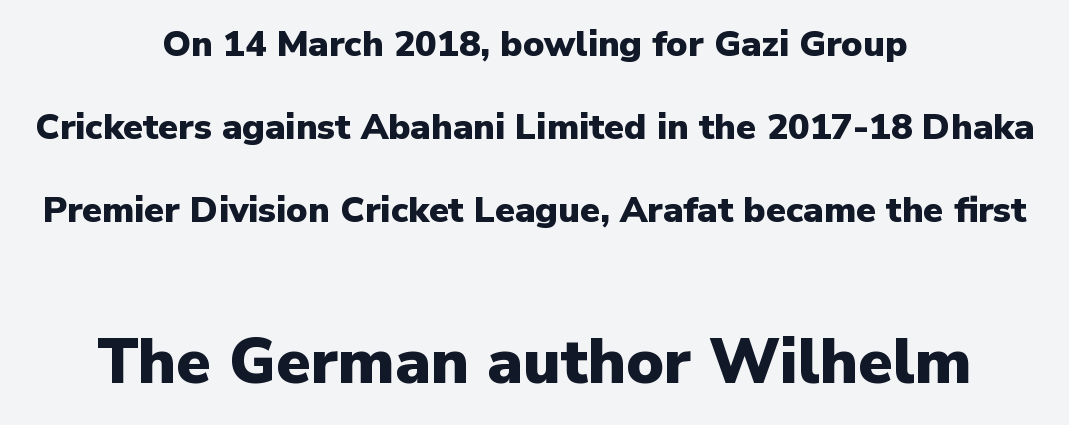
The image shows 63 px heavy sans-serif type, upright; set centered, loose line spacing (2.31x), normal letter spacing, not underlined; the second (bottom) block is 1.75x larger; low stroke contrast and a medium x-height.
